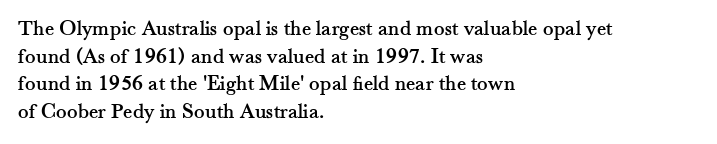
Regarding leading, the lines here are spaced in the standard way. The space beneath each line is pristine and unruled. Tracking value appears to be zero — textbook default spacing. The setting favours the left margin, as ordinary paragraphs usually do.
